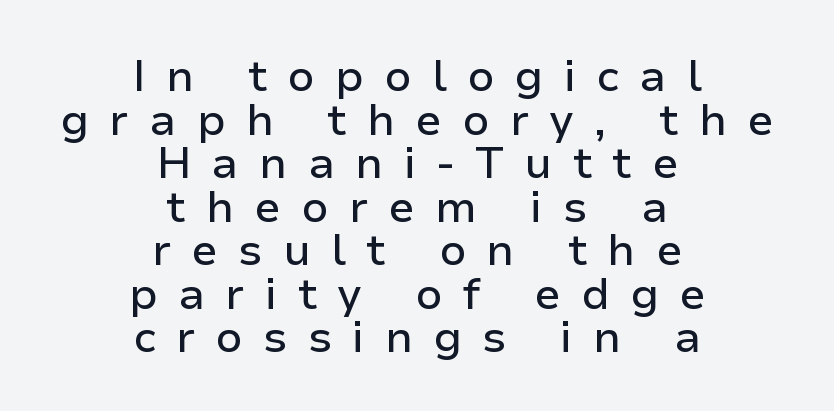
{"serif": "no", "italic": "no", "width": "normal", "stroke_contrast": "low", "x_height": "medium", "monospaced": "no", "underline": "no", "align": "center", "line_spacing": "tight", "line_spacing_ratio": 0.99, "letter_spacing": "wide", "letter_spacing_em": 0.46, "glyph_px": 44}
